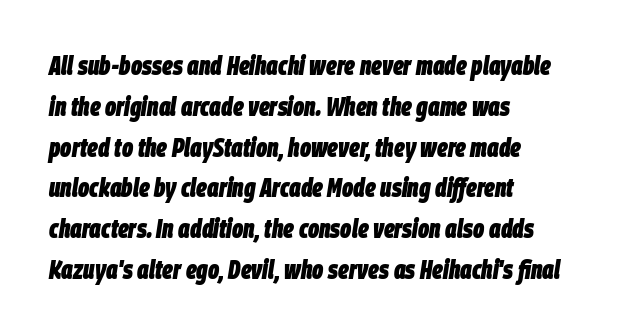
{"italic": "yes", "lean": "right", "slant_degrees": 9, "bold": "yes", "underline": "no", "align": "left", "line_spacing": "normal", "line_spacing_ratio": 1.57, "letter_spacing": "normal", "letter_spacing_em": 0.0, "glyph_px": 26}
